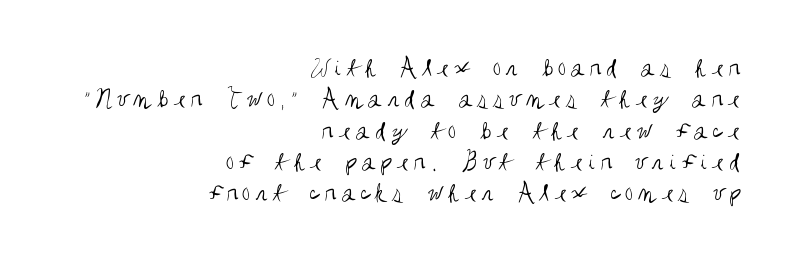
Compared with a flush-left layout, this one pins lines to the opposite, right side. Type without underlining. No extra ink here — the face is not bold.
